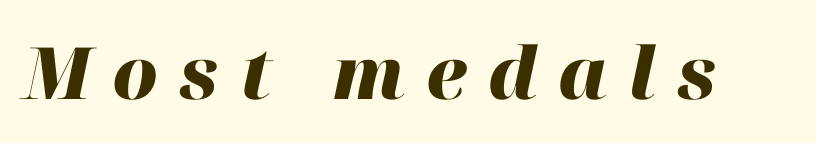
You could not count columns in this text — the font is proportionally spaced. The characters look thick and weighty, a clear bold. Words appear elongated and porous because spacing is wide. Rendered with sloped, italic letterforms. The gap between lines stays unmarked.
